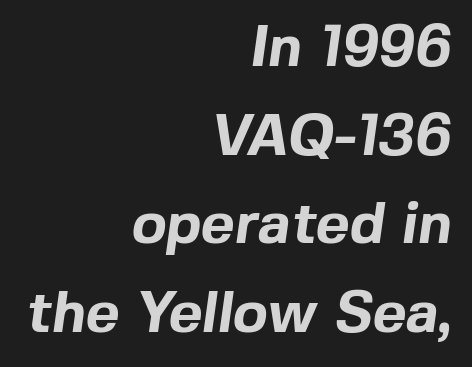
{"serif": "no", "bold": "yes", "weight": "bold", "width": "normal", "x_height": "medium", "monospaced": "no", "underline": "no", "align": "right", "line_spacing": "normal", "line_spacing_ratio": 1.53, "letter_spacing": "normal", "letter_spacing_em": 0.0, "glyph_px": 58}
